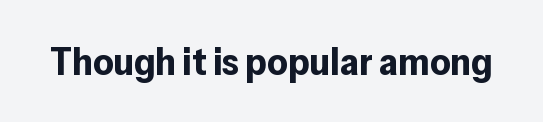
The face used here is rendered with its standard letterfit. Only glyphs here, with clear space below each row. Is this a fixed-width face? No — the glyphs have proportional, varying widths. Ordinary non-slanted type is in use. Thick stems and heavy bowls — unmistakably bold. The type family on display is of the sans-serif kind.
